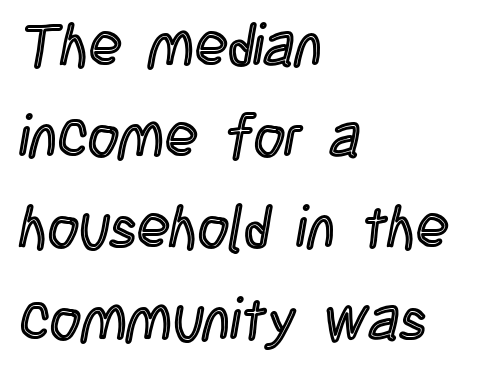
Q: Is the text italic (slanted)? A: Yes.
Q: Is the text underlined? A: No.
Q: How is the paragraph aligned? A: Left-aligned.
Q: Is the spacing between letters normal or unusually wide? A: Normal.
Q: Is the spacing between lines tight, normal or loose? A: Normal.
Q: Width (condensed, normal, or wide)? A: Condensed.
Q: x-height? A: Large.
Q: Monospaced? A: No.
